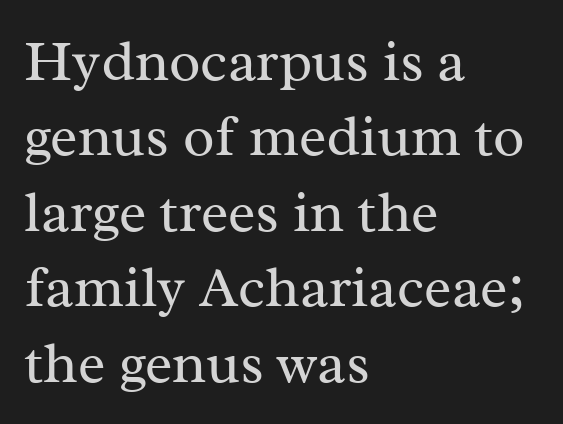
{"serif": "yes", "italic": "no", "bold": "no", "weight": "regular", "width": "normal", "stroke_contrast": "medium", "x_height": "medium", "monospaced": "no", "underline": "no", "align": "left", "line_spacing": "normal", "line_spacing_ratio": 1.3, "letter_spacing": "normal", "letter_spacing_em": 0.0, "glyph_px": 58}
